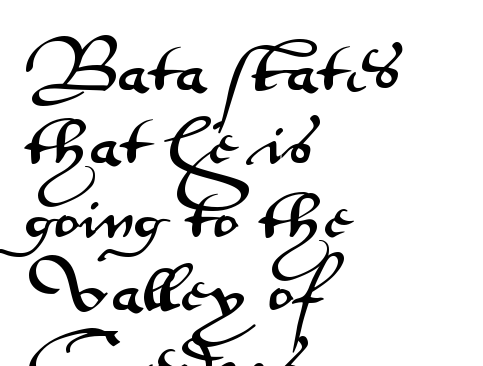
{"serif": "no", "width": "wide", "stroke_contrast": "medium", "x_height": "small", "monospaced": "no", "underline": "no", "align": "left", "line_spacing": "normal", "line_spacing_ratio": 1.36, "letter_spacing": "normal", "letter_spacing_em": 0.0, "glyph_px": 54}
